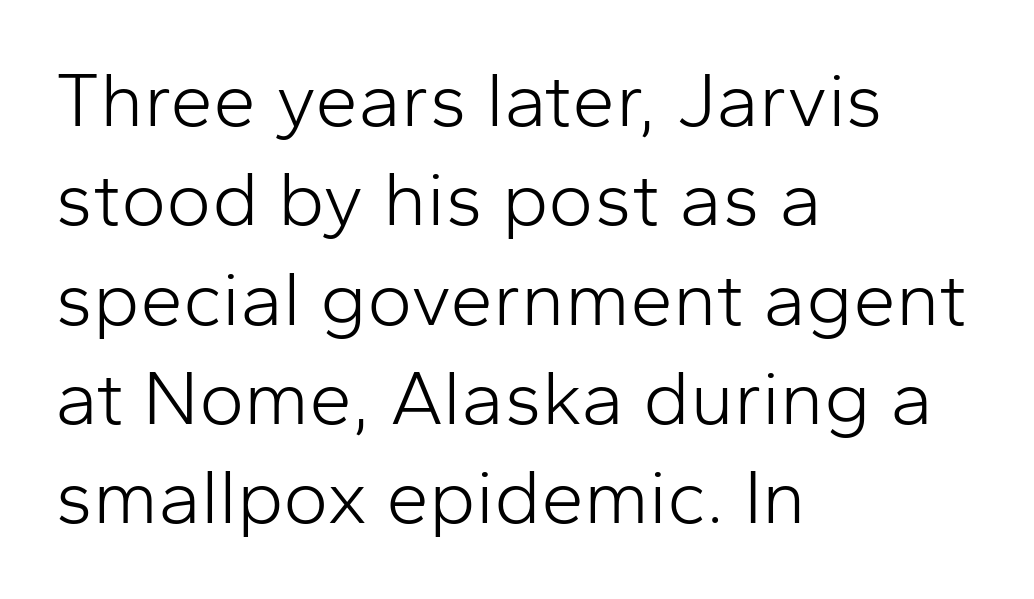
{"serif": "no", "italic": "no", "bold": "no", "weight": "light", "width": "normal", "stroke_contrast": "low", "x_height": "medium", "monospaced": "no", "underline": "no", "align": "left", "line_spacing": "normal", "line_spacing_ratio": 1.29, "letter_spacing": "normal", "letter_spacing_em": 0.0, "glyph_px": 77}
